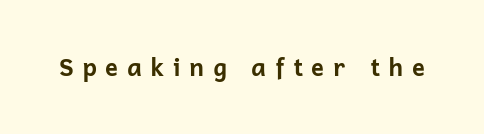
A typesetter would call this heavily tracked-out type. The sample has been set heavy, in full bold. Underlining? Definitely not there. These lines were composed using upright roman letters.
